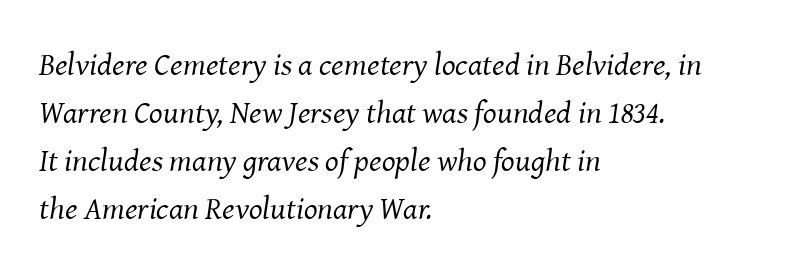
The font is comparable to plain body text, perhaps lighter. Character widths vary here, with narrow letters taking less room than wide ones. Here the glyphs are tracked normally, forming tight word shapes. Line spacing here is normal. Looking at the ascenders, they clearly lean. Nobody drew a line under any word here.
